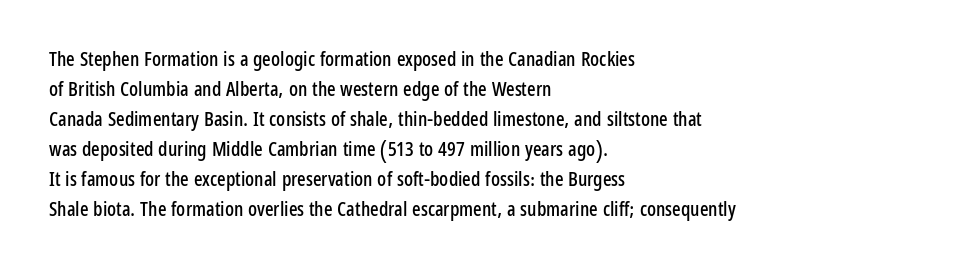
The image shows 20 px text type, upright; set left-aligned, normal line spacing (1.5x), normal letter spacing, not underlined.
